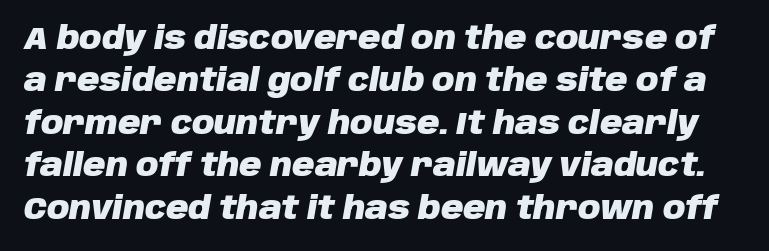
Look at the tracking — it's just the regular setting, nothing added. Heavy-handed strokes throughout: this text is bold. The gap between lines stays unmarked. Each letter keeps its own natural width here, so spacing adapts to shape. Leading: standard. Italic: yes, the glyphs are oblique.
